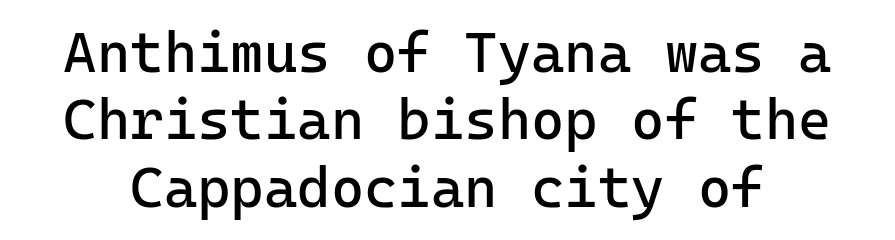
{"serif": "no", "italic": "no", "bold": "no", "weight": "regular", "width": "normal", "stroke_contrast": "low", "x_height": "medium", "monospaced": "yes", "underline": "no", "line_spacing_ratio": 1.18, "letter_spacing": "normal", "letter_spacing_em": 0.0, "glyph_px": 57}
